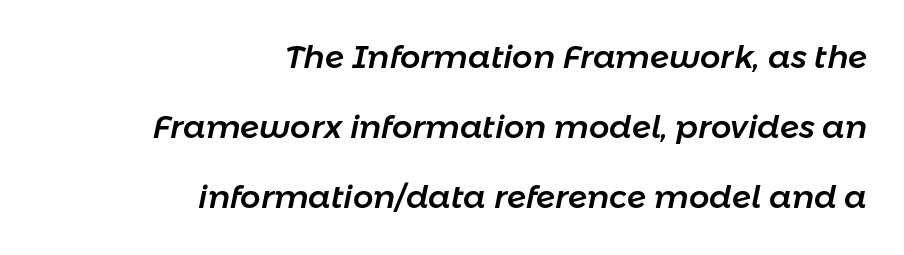
Layout note: lines flush right. Words appear dense and cohesive because spacing is normal. These lines are rendered in a variable-pitch font. Check the space under the baseline: it is left empty.
